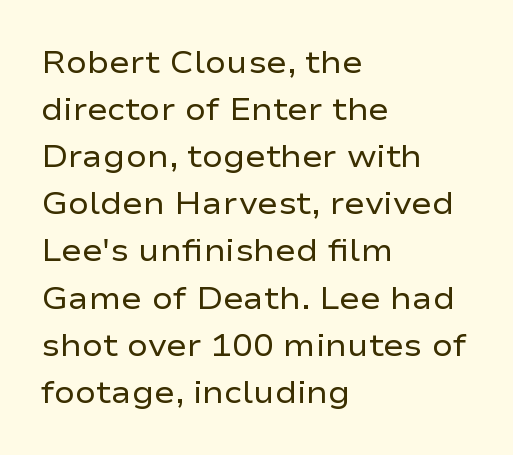
The image shows 31 px regular-weight, wide sans-serif type, upright; set left-aligned, normal line spacing (1.52x), normal letter spacing, not underlined; low stroke contrast and a medium x-height.
